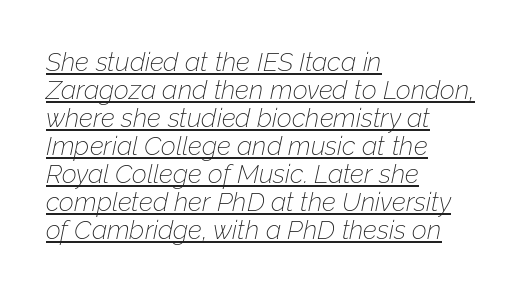
{"italic": "yes", "lean": "right", "slant_degrees": 12, "bold": "no", "underline": "yes", "align": "left", "line_spacing": "tight", "line_spacing_ratio": 1.08, "letter_spacing": "normal", "letter_spacing_em": 0.0, "glyph_px": 26}
